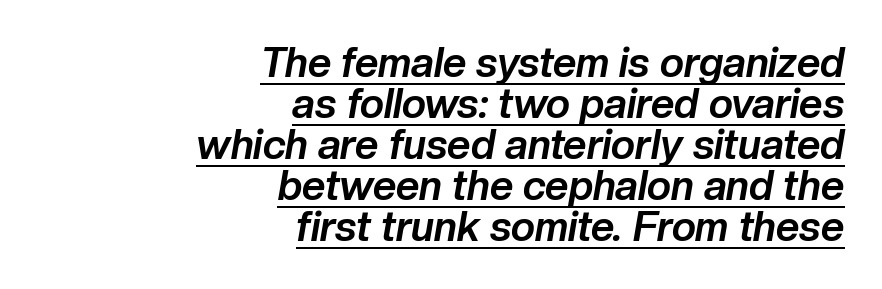
{"italic": "yes", "lean": "right", "slant_degrees": 10, "bold": "yes", "weight": "bold", "width": "normal", "stroke_contrast": "low", "x_height": "medium", "monospaced": "no", "underline": "yes", "align": "right", "line_spacing": "tight", "line_spacing_ratio": 1.0, "letter_spacing": "normal", "letter_spacing_em": 0.0, "glyph_px": 41}
